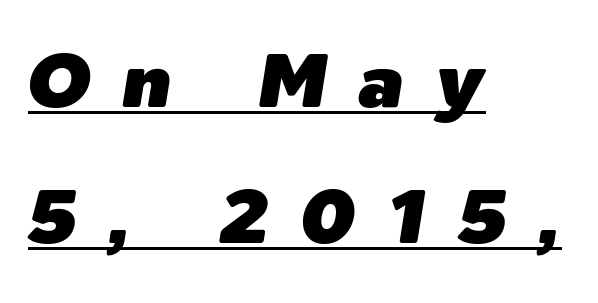
Students, observe the line beneath the letters — that is underlining. Character widths vary here, with narrow letters taking less room than wide ones. A student would call this left alignment; a typographer would say flush left, rag right. Compared with typical body copy, the letter spacing here is much looser. Observe the lean: these are italic letterforms.
